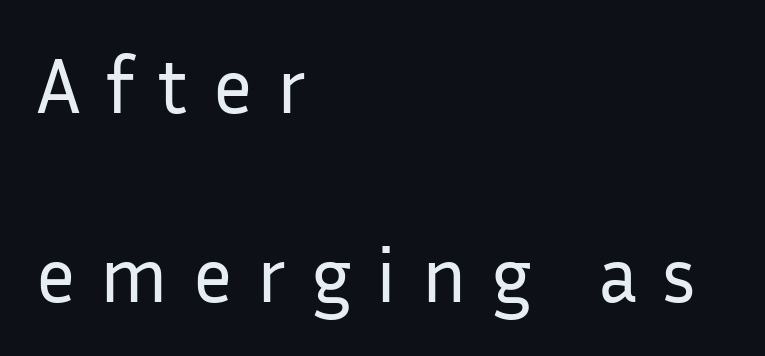
{"serif": "no", "italic": "no", "bold": "no", "weight": "regular", "width": "normal", "stroke_contrast": "low", "x_height": "medium", "monospaced": "no", "underline": "no", "align": "left", "line_spacing": "loose", "line_spacing_ratio": 2.42, "letter_spacing": "wide", "letter_spacing_em": 0.32, "glyph_px": 78}
